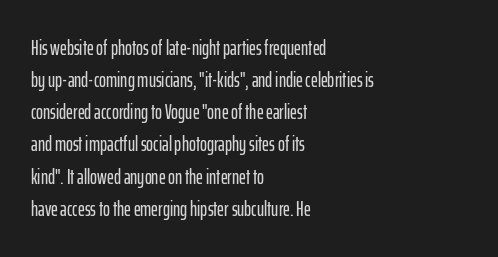
{"italic": "no", "underline": "no", "align": "left", "line_spacing": "normal", "line_spacing_ratio": 1.53, "letter_spacing": "normal", "letter_spacing_em": 0.0, "glyph_px": 21}
